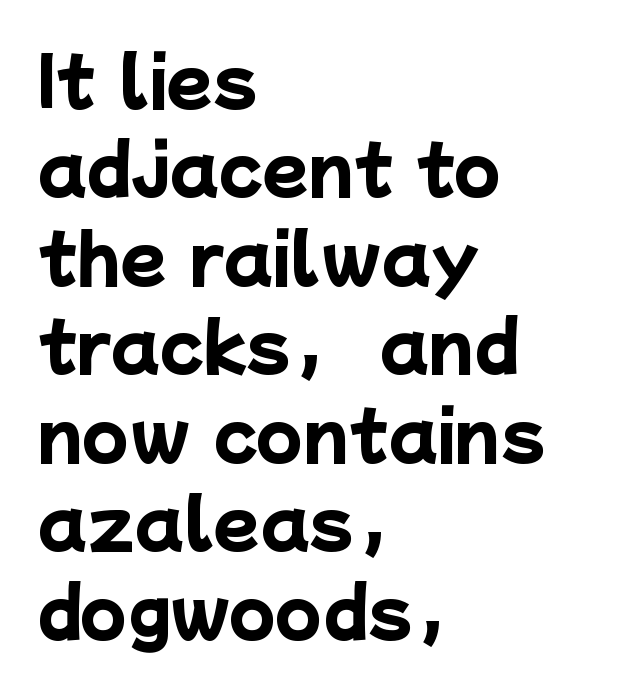
The image shows 67 px heavy sans-serif type; set left-aligned, normal line spacing (1.32x), normal letter spacing, not underlined; low stroke contrast and a medium x-height.
